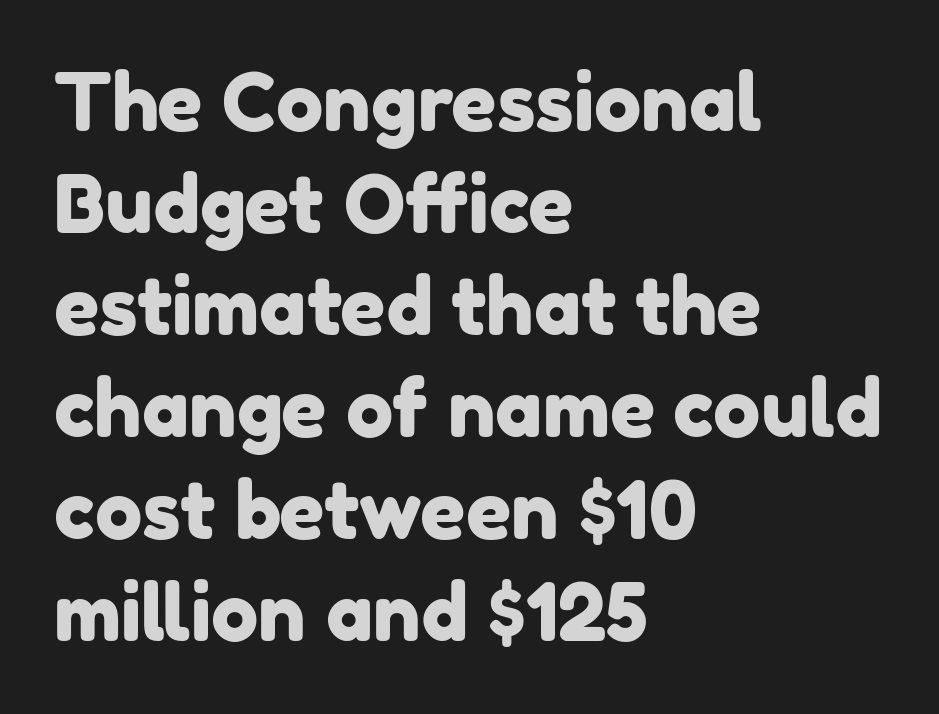
Q: Is the typeface a serif or a sans-serif typeface? A: Sans-serif.
Q: Is the text underlined? A: No.
Q: How is the paragraph aligned? A: Left-aligned.
Q: Is the spacing between letters normal or unusually wide? A: Normal.
Q: Is the spacing between lines tight, normal or loose? A: Normal.
Q: Width (condensed, normal, or wide)? A: Normal.
Q: Stroke contrast? A: Low.
Q: x-height? A: Medium.
Q: Monospaced? A: No.
